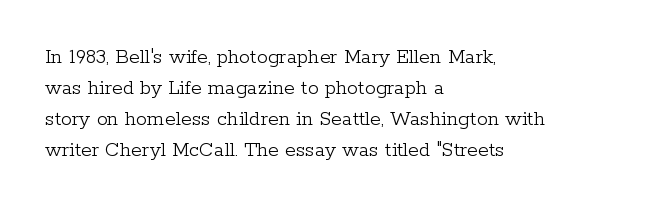
The image shows 22 px text type, upright; set left-aligned, normal line spacing (1.41x), normal letter spacing, not underlined.
